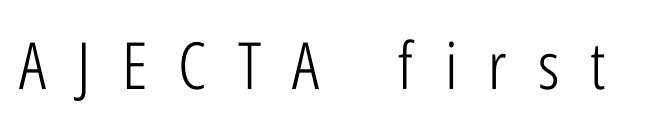
The image shows 65 px light, condensed sans-serif type, upright; set unusually wide letter spacing (+0.48 em), not underlined; low stroke contrast and a medium x-height.
